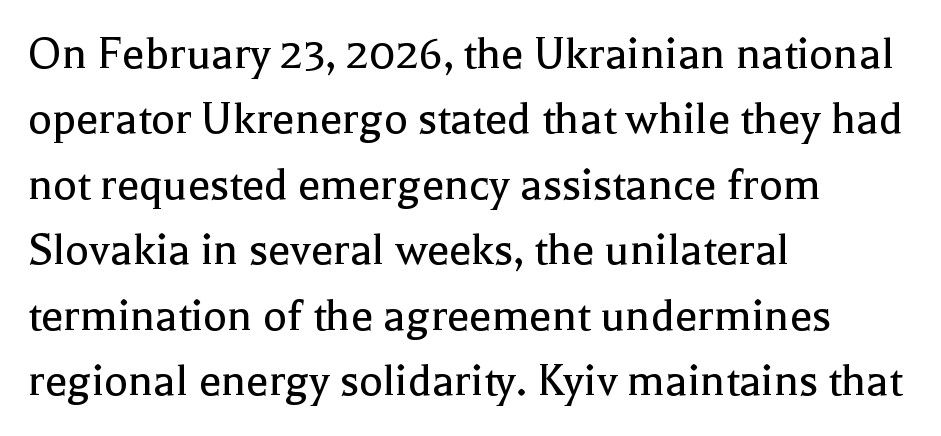
Q: Is the text bold? A: No.
Q: Is the text italic (slanted)? A: No, it is upright.
Q: Is the typeface a serif or a sans-serif typeface? A: Serif.
Q: Is the text underlined? A: No.
Q: How is the paragraph aligned? A: Left-aligned.
Q: Is the spacing between letters normal or unusually wide? A: Normal.
Q: Is the spacing between lines tight, normal or loose? A: Normal.
Q: Width (condensed, normal, or wide)? A: Normal.
Q: x-height? A: Medium.
Q: Monospaced? A: No.
